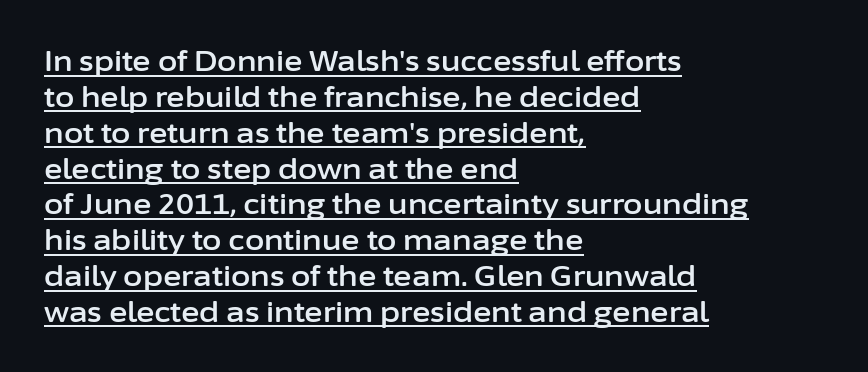
{"serif": "no", "italic": "no", "width": "normal", "stroke_contrast": "low", "x_height": "medium", "monospaced": "no", "underline": "yes", "align": "left", "line_spacing": "normal", "line_spacing_ratio": 1.28, "letter_spacing": "normal", "letter_spacing_em": 0.0, "glyph_px": 28}
